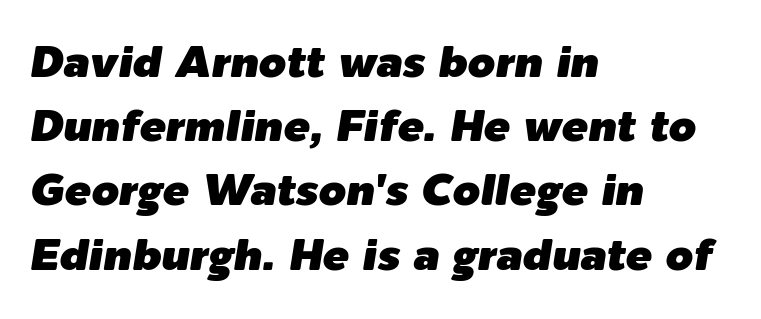
{"italic": "yes", "lean": "right", "slant_degrees": 9, "width": "normal", "stroke_contrast": "low", "x_height": "medium", "monospaced": "no", "underline": "no", "align": "left", "line_spacing": "normal", "line_spacing_ratio": 1.46, "letter_spacing": "normal", "letter_spacing_em": 0.0, "glyph_px": 44}
